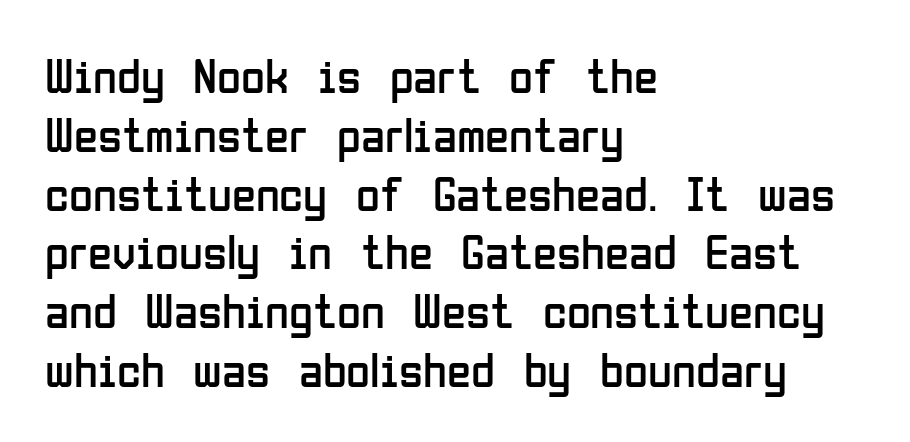
Q: Is the text bold? A: No.
Q: Is the text italic (slanted)? A: No, it is upright.
Q: Is the typeface a serif or a sans-serif typeface? A: Sans-serif.
Q: Is the text underlined? A: No.
Q: How is the paragraph aligned? A: Left-aligned.
Q: Is the spacing between letters normal or unusually wide? A: Normal.
Q: Width (condensed, normal, or wide)? A: Condensed.
Q: Stroke contrast? A: Low.
Q: x-height? A: Medium.
Q: Monospaced? A: No.
